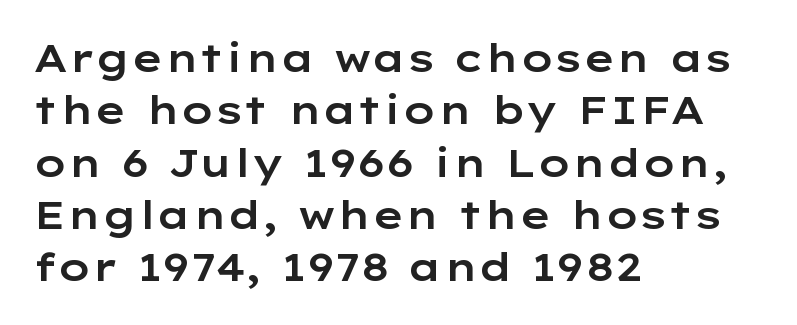
{"serif": "no", "italic": "no", "width": "wide", "stroke_contrast": "low", "x_height": "medium", "monospaced": "no", "underline": "no", "align": "left", "line_spacing": "normal", "line_spacing_ratio": 1.34, "letter_spacing": "normal", "letter_spacing_em": 0.0, "glyph_px": 39}
